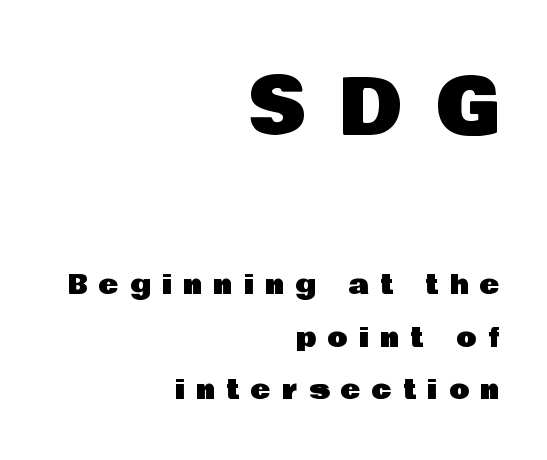
{"serif": "no", "italic": "no", "width": "normal", "stroke_contrast": "low", "x_height": "large", "monospaced": "no", "underline": "no", "align": "right", "line_spacing": "loose", "line_spacing_ratio": 2.02, "letter_spacing": "wide", "letter_spacing_em": 0.45, "larger_block": "first", "size_ratio": 2.96, "glyph_px": 77}
